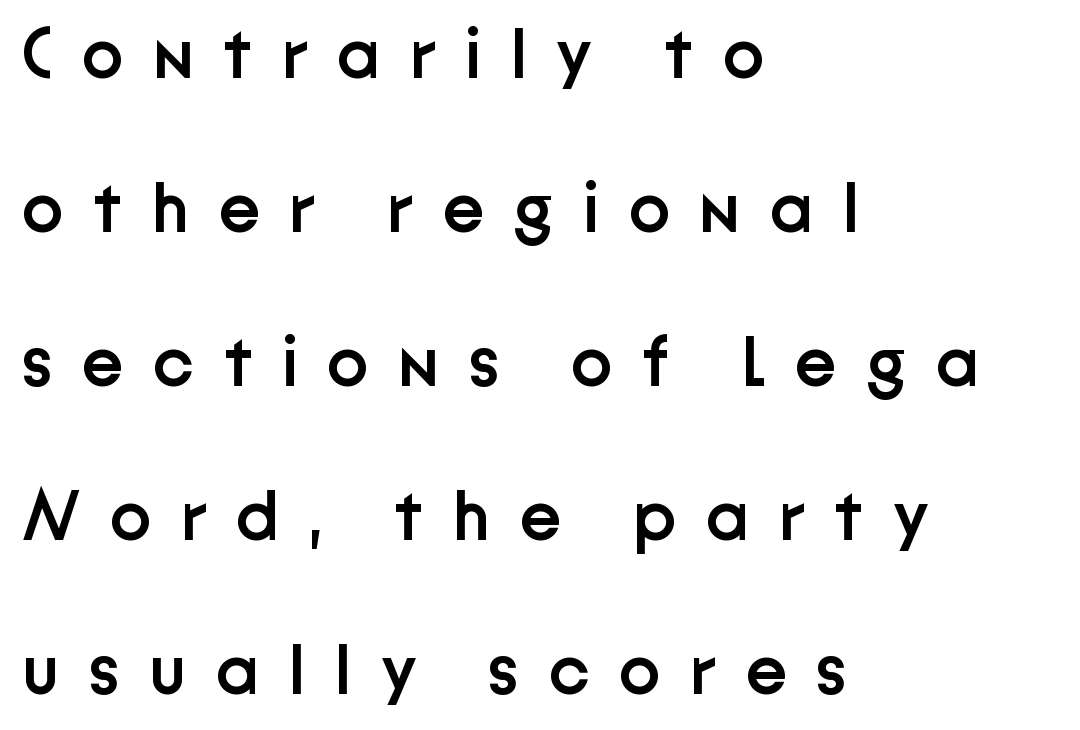
Q: Is the text bold? A: Semi-bold.
Q: Is the text italic (slanted)? A: No, it is upright.
Q: Is the typeface a serif or a sans-serif typeface? A: Sans-serif.
Q: Is the text underlined? A: No.
Q: How is the paragraph aligned? A: Left-aligned.
Q: Is the spacing between letters normal or unusually wide? A: Unusually wide.
Q: Is the spacing between lines tight, normal or loose? A: Loose.
Q: Width (condensed, normal, or wide)? A: Normal.
Q: Stroke contrast? A: Low.
Q: x-height? A: Medium.
Q: Monospaced? A: No.
